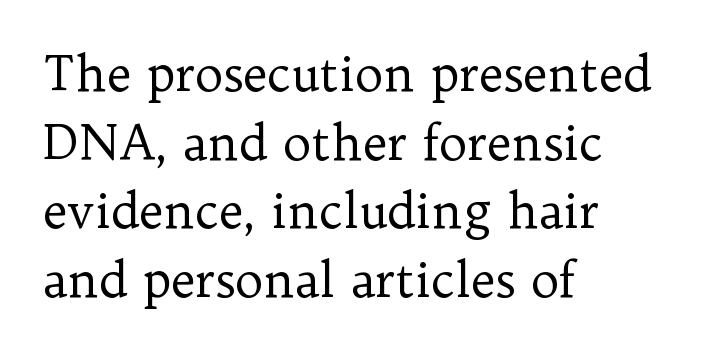
The passage shown is not underscored anywhere. Style check: upright. Character widths vary here, with narrow letters taking less room than wide ones. What kind of face is this? One with serifs.
